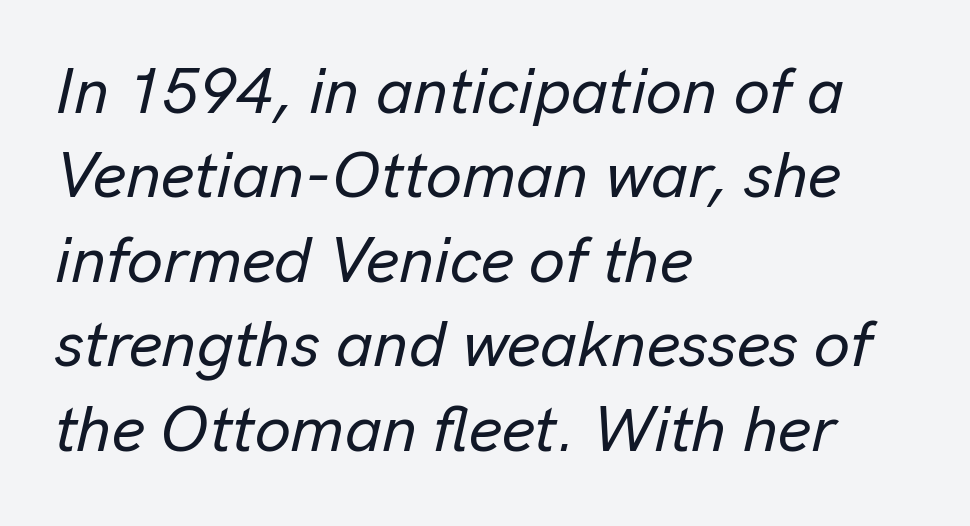
Slanted lettering throughout. How are the letters spaced? Ordinarily, with no added tracking. The zone under the glyphs is completely vacant. Every row of glyphs begins at an identical x-position on the left. Here the designer chose a conventional face with non-uniform glyph widths.
